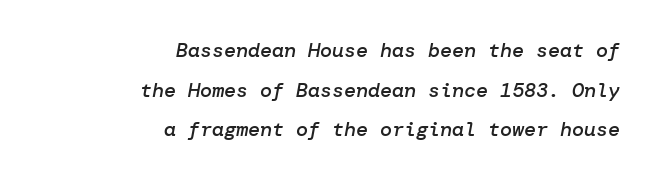
A flush-right, rag-left setting is used for this passage. Letter spacing: default. The font is running at a semibold setting, under full bold. Vertically, the passage feels expansive, rows floating well apart. Notice how the stems are inclined rather than vertical — that's the hallmark of italics. Letters rest on an invisible, unmarked baseline.
